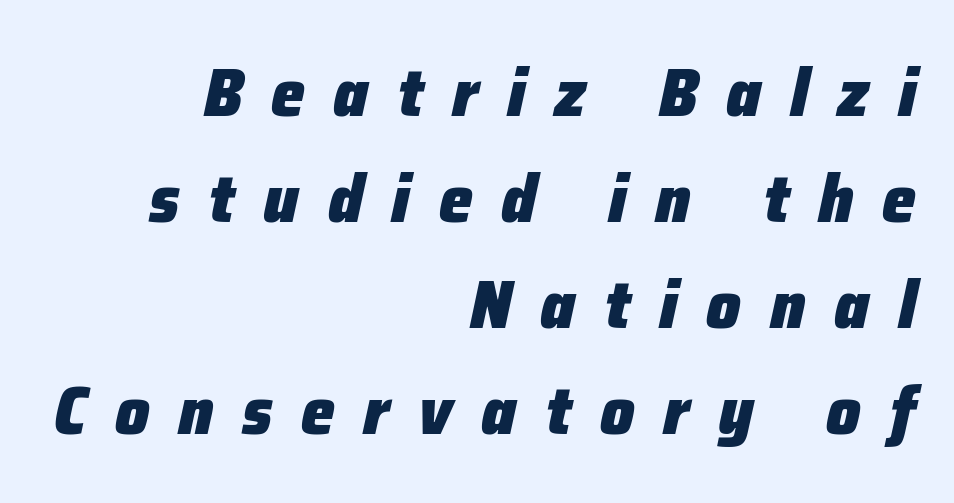
The image shows 68 px heavy type, italic (leaning right); set right-aligned, normal line spacing (1.56x), unusually wide letter spacing (+0.42 em), not underlined; low stroke contrast and a medium x-height.
